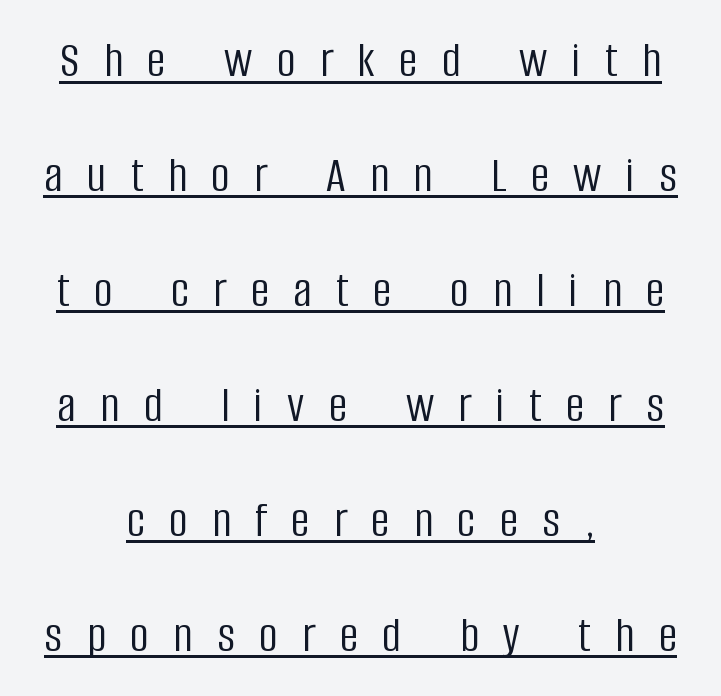
Unlike italic type, these characters show no tilt at all. Underlining? Definitely there. Spacing verdict: proportional, widths tailored to each character. Is this a sans? Yes — the strokes have no serifs. Each line is balanced around a shared central axis. The rendering inserts visible extra space after every character.
